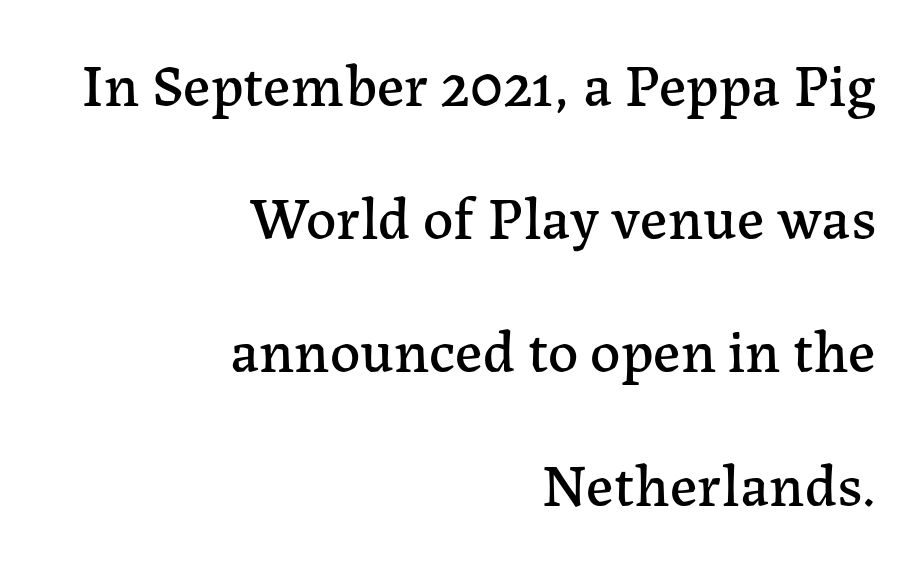
Characters follow at the spacing the type designer built in. To sum up the face: it has serifs. Quick note: interline space is abundant. Horizontal alignment here is rightward, an uncommon choice for prose. These lines were composed using upright roman letters.
